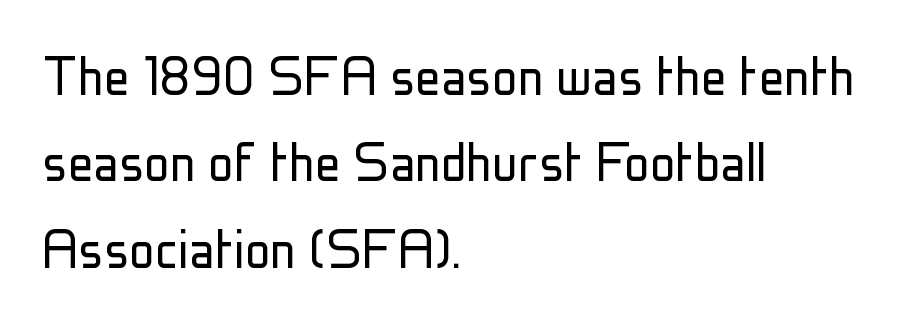
Q: Is the text bold? A: No.
Q: Is the text italic (slanted)? A: No, it is upright.
Q: Is the typeface a serif or a sans-serif typeface? A: Sans-serif.
Q: Is the text underlined? A: No.
Q: How is the paragraph aligned? A: Left-aligned.
Q: Is the spacing between letters normal or unusually wide? A: Normal.
Q: Is the spacing between lines tight, normal or loose? A: Normal.
Q: Width (condensed, normal, or wide)? A: Condensed.
Q: Stroke contrast? A: Low.
Q: x-height? A: Medium.
Q: Monospaced? A: No.
